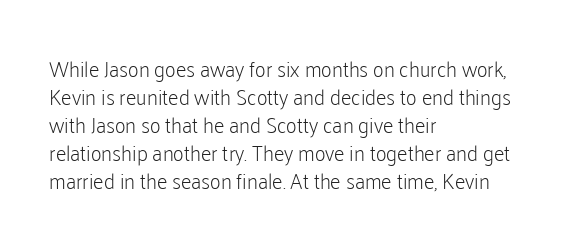
Q: Is the text bold? A: No.
Q: Is the text italic (slanted)? A: No, it is upright.
Q: Is the text underlined? A: No.
Q: How is the paragraph aligned? A: Left-aligned.
Q: Is the spacing between letters normal or unusually wide? A: Normal.
Q: Is the spacing between lines tight, normal or loose? A: Normal.
